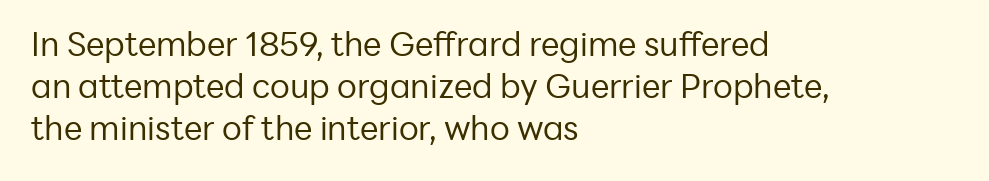
Descender tails drop into unmarked territory. You can tell from the bare stems that sans-serif type was used. Note the varied advance widths — an 'i' is clearly narrower than an 'm'. The letters look calm and open, with moderate or lighter stems. Quick note: not italic, upright. The letters sit at their default tracking, neither squeezed nor spread.
